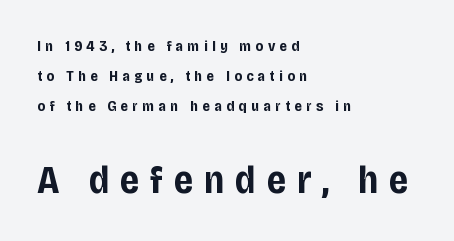
{"serif": "no", "italic": "no", "bold": "yes", "weight": "bold", "width": "condensed", "stroke_contrast": "low", "x_height": "large", "monospaced": "no", "underline": "no", "align": "left", "line_spacing": "loose", "line_spacing_ratio": 1.99, "letter_spacing": "wide", "letter_spacing_em": 0.29, "larger_block": "second", "size_ratio": 2.53, "glyph_px": 38}
